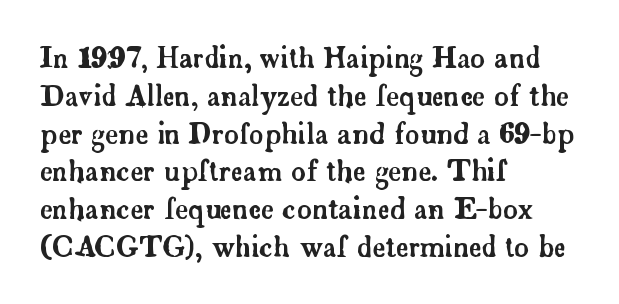
{"serif": "yes", "italic": "no", "width": "normal", "stroke_contrast": "low", "x_height": "small", "monospaced": "no", "underline": "no", "align": "left", "line_spacing": "normal", "line_spacing_ratio": 1.35, "letter_spacing": "normal", "letter_spacing_em": 0.0, "glyph_px": 28}
